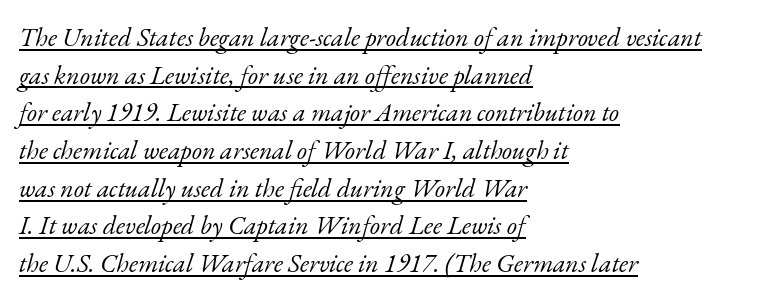
If you measured baseline to baseline, you'd find a middling distance. The horizontal fit of the characters is conventional and even. One-word summary of the alignment: left. The string is rendered with underlining switched on.
